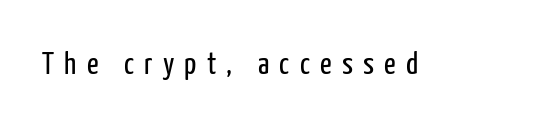
The image shows 32 px regular-weight, condensed sans-serif type, upright; set unusually wide letter spacing (+0.32 em), not underlined; low stroke contrast and a medium x-height.
